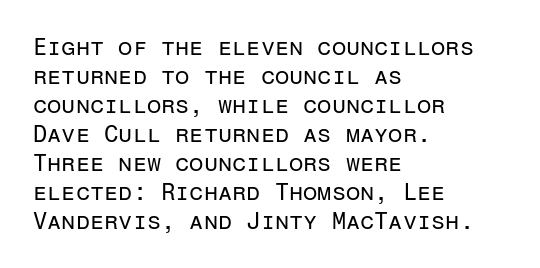
A typesetter would call this zero additional tracking. If you drew a line through each stem, it would be perfectly vertical. This block has exactly the height ordinary leading produces. Teacher's note: observe the even left margin — that is flush-left alignment. The area under the type is left untouched. This is not heavy type; no bold has been used.
